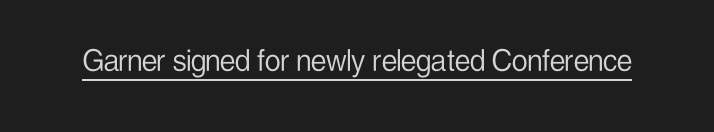
The image shows 35 px light, condensed sans-serif type, upright; set normal letter spacing, underlined; low stroke contrast and a medium x-height.
